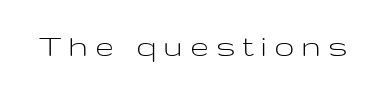
{"serif": "no", "italic": "no", "bold": "no", "weight": "light", "width": "wide", "stroke_contrast": "low", "x_height": "medium", "monospaced": "no", "underline": "no", "letter_spacing": "wide", "letter_spacing_em": 0.21, "glyph_px": 34}
